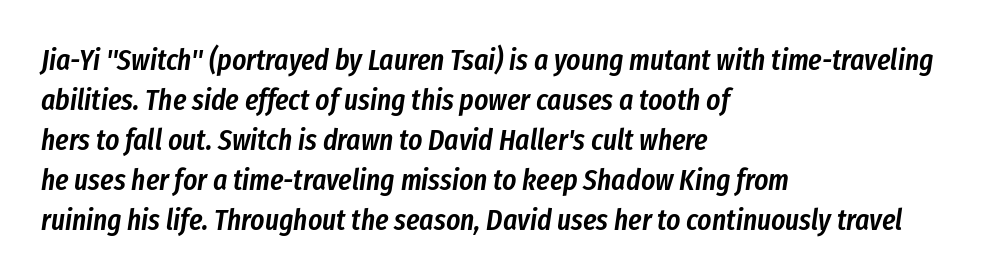
The baseline area is clear. Weight: semibold (demi). What stands out about the letter spacing? Nothing — it is the standard amount. These lines stack with their left ends in a neat column.
